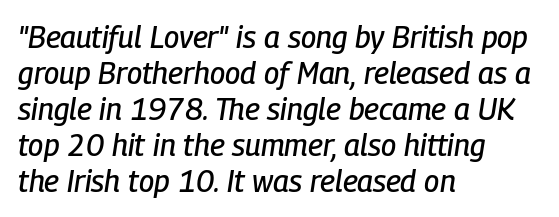
Q: Is the text italic (slanted)? A: Yes, it leans right by about 9 degrees.
Q: Is the text underlined? A: No.
Q: How is the paragraph aligned? A: Left-aligned.
Q: Is the spacing between letters normal or unusually wide? A: Normal.
Q: Width (condensed, normal, or wide)? A: Condensed.
Q: Stroke contrast? A: Low.
Q: x-height? A: Medium.
Q: Monospaced? A: No.
